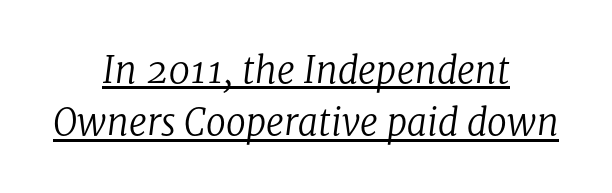
Q: Is the text bold? A: No.
Q: Is the text italic (slanted)? A: Yes, it leans right by about 8 degrees.
Q: Is the typeface a serif or a sans-serif typeface? A: Serif.
Q: Is the text underlined? A: Yes.
Q: How is the paragraph aligned? A: Centered.
Q: Is the spacing between letters normal or unusually wide? A: Normal.
Q: Is the spacing between lines tight, normal or loose? A: Normal.
Q: Width (condensed, normal, or wide)? A: Normal.
Q: Stroke contrast? A: Low.
Q: x-height? A: Medium.
Q: Monospaced? A: No.
